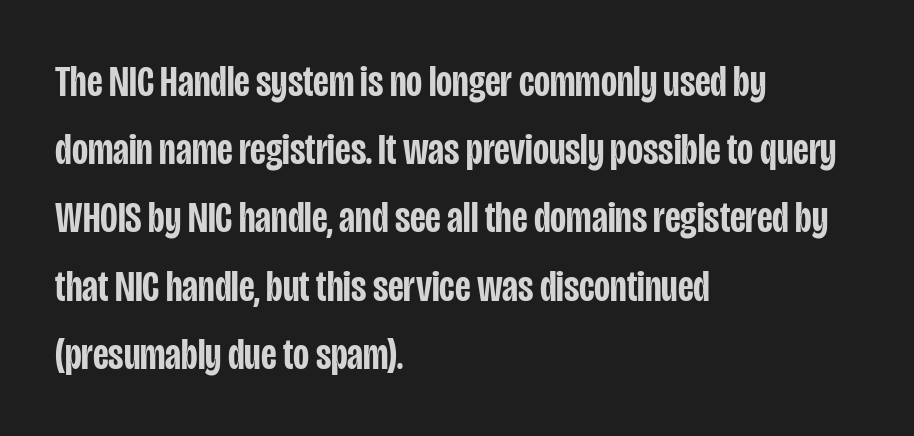
Looks like regular typesetting: each glyph gets only the width it needs. The axis of the letterforms is exactly vertical. Anything drawn beneath the words? Only blank space. Interline gaps are of average width in this sample. The letters are semibold — heavier than regular but short of a full bold. The passage is arranged the way most books set body copy — flush left.
